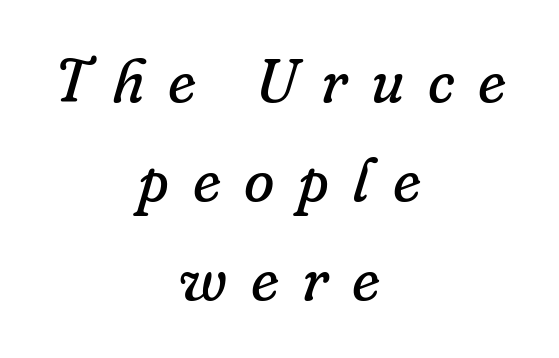
{"serif": "yes", "italic": "yes", "lean": "right", "slant_degrees": 16, "bold": "no", "weight": "regular", "width": "normal", "stroke_contrast": "low", "x_height": "small", "monospaced": "no", "underline": "no", "align": "center", "line_spacing": "normal", "line_spacing_ratio": 1.6, "letter_spacing": "wide", "letter_spacing_em": 0.38, "glyph_px": 62}
